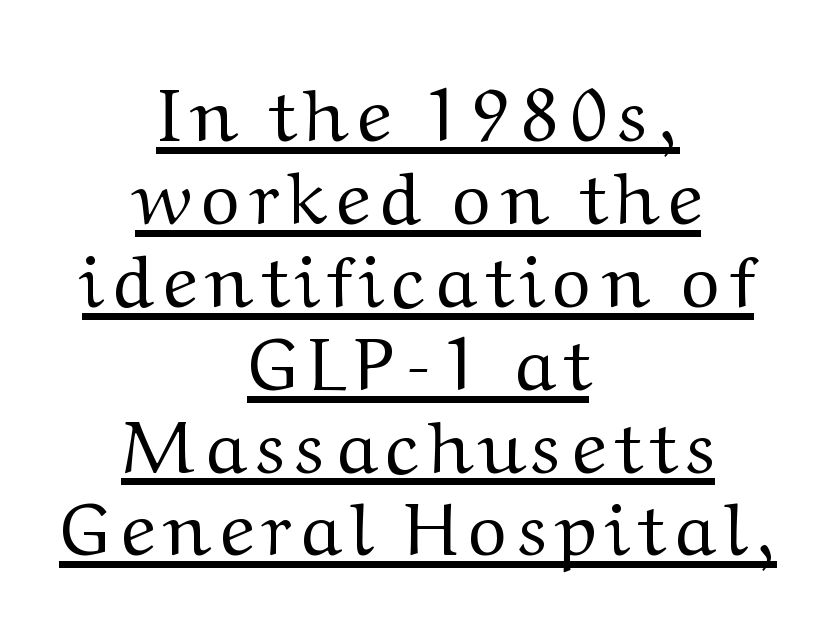
The font's upright variant was chosen for this text. Stems and bowls with no extra thickness — not bold. One glance says dense: line gaps are narrower than usual. A typesetter would call this proportional, since set widths differ per character. These characters rest on top of a visible drawn line. What kind of face is this? One with serifs.
